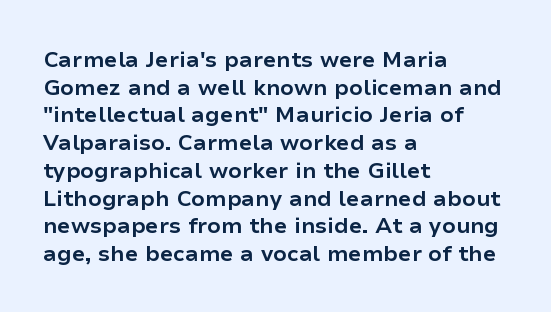
The image shows 22 px bold type, upright; set left-aligned, normal line spacing (1.26x), normal letter spacing, not underlined.
